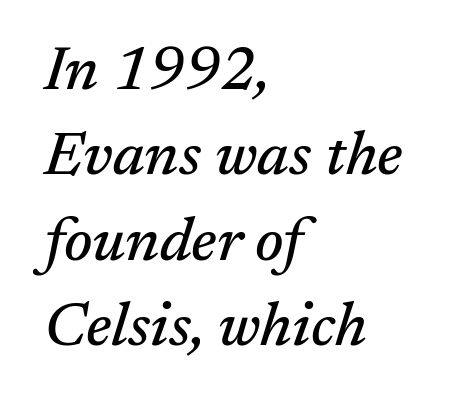
Q: Is the text italic (slanted)? A: Yes, it leans right by about 17 degrees.
Q: Is the typeface a serif or a sans-serif typeface? A: Serif.
Q: Is the text underlined? A: No.
Q: How is the paragraph aligned? A: Left-aligned.
Q: Is the spacing between letters normal or unusually wide? A: Normal.
Q: Is the spacing between lines tight, normal or loose? A: Normal.
Q: Width (condensed, normal, or wide)? A: Normal.
Q: Stroke contrast? A: Medium.
Q: x-height? A: Medium.
Q: Monospaced? A: No.
